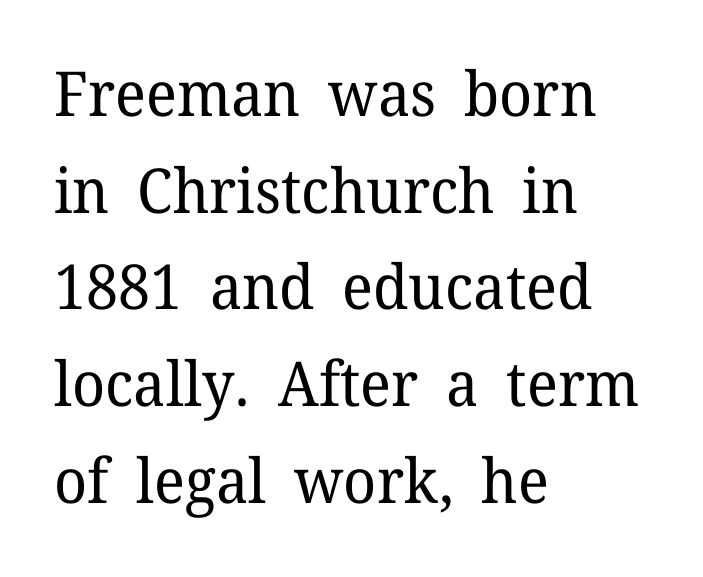
The image shows 62 px regular-weight serif type, upright; set left-aligned, normal line spacing (1.56x), normal letter spacing, not underlined; low stroke contrast and a medium x-height.
